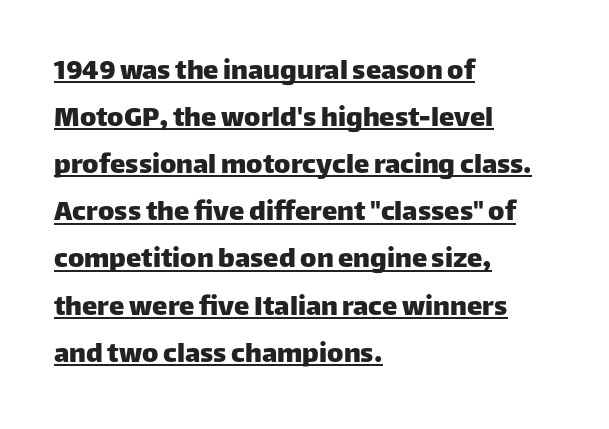
This rendering features underlined lettering. In terms of posture, this sample is upright. A normal amount of white space separates one row of letters from the next. The face used here is proportionally spaced, like ordinary book or web type.
